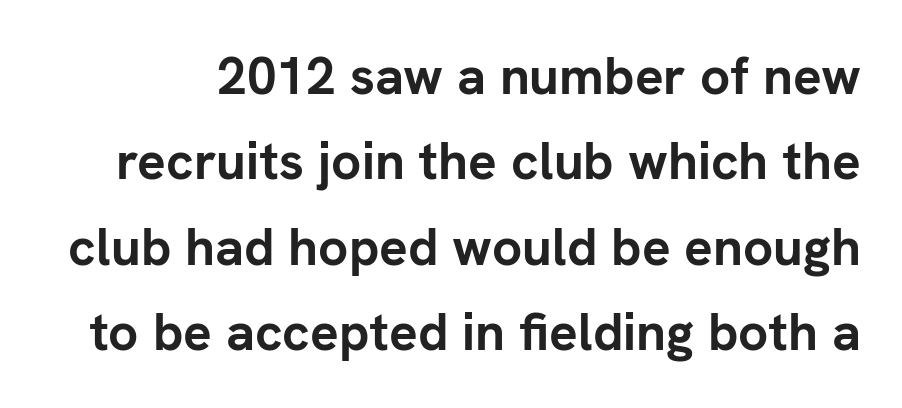
The zone under the glyphs is completely vacant. Does the leading feel generous? No, just average. Style check: upright. Glyph-to-glyph distance matches everyday printed text. A typesetter would call this proportional, since set widths differ per character.
